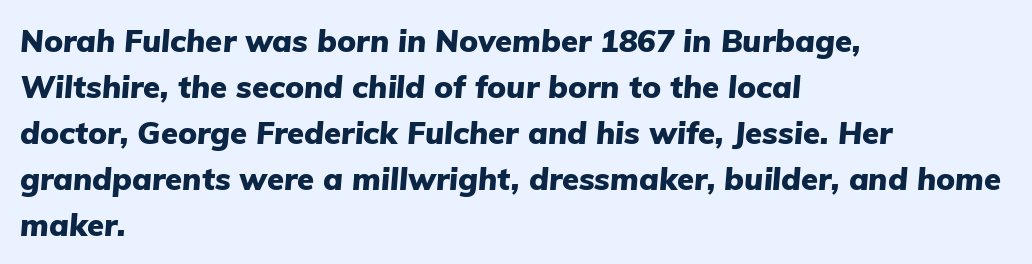
{"italic": "yes", "lean": "right", "slant_degrees": 5, "bold": "yes", "weight": "heavy", "width": "normal", "stroke_contrast": "low", "x_height": "medium", "monospaced": "no", "underline": "no", "align": "left", "line_spacing": "normal", "line_spacing_ratio": 1.48, "letter_spacing": "normal", "letter_spacing_em": 0.0, "glyph_px": 31}
